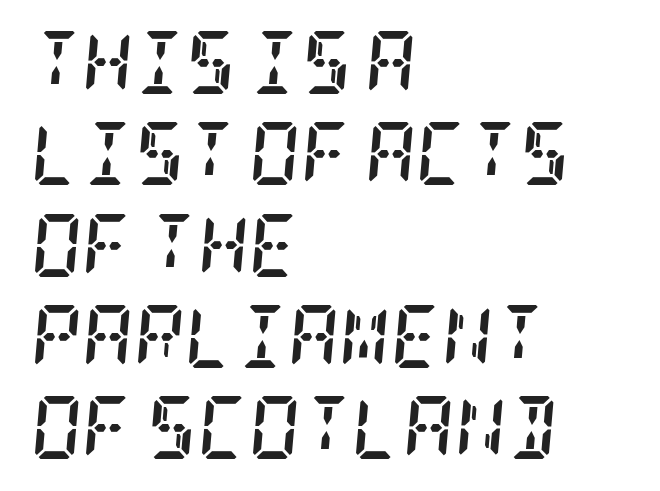
Q: Is the text bold? A: Yes.
Q: Is the text italic (slanted)? A: Yes, it leans right by about 5 degrees.
Q: Is the typeface a serif or a sans-serif typeface? A: Serif.
Q: Is the text underlined? A: No.
Q: How is the paragraph aligned? A: Left-aligned.
Q: Is the spacing between letters normal or unusually wide? A: Normal.
Q: Is the spacing between lines tight, normal or loose? A: Normal.
Q: Width (condensed, normal, or wide)? A: Condensed.
Q: Stroke contrast? A: Low.
Q: x-height? A: Large.
